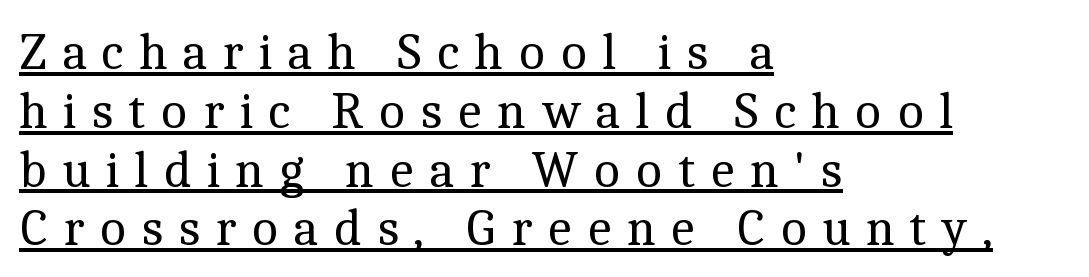
The image shows 52 px regular-weight serif type, upright; set left-aligned, tight line spacing (1.13x), unusually wide letter spacing (+0.28 em), underlined; a medium x-height.
